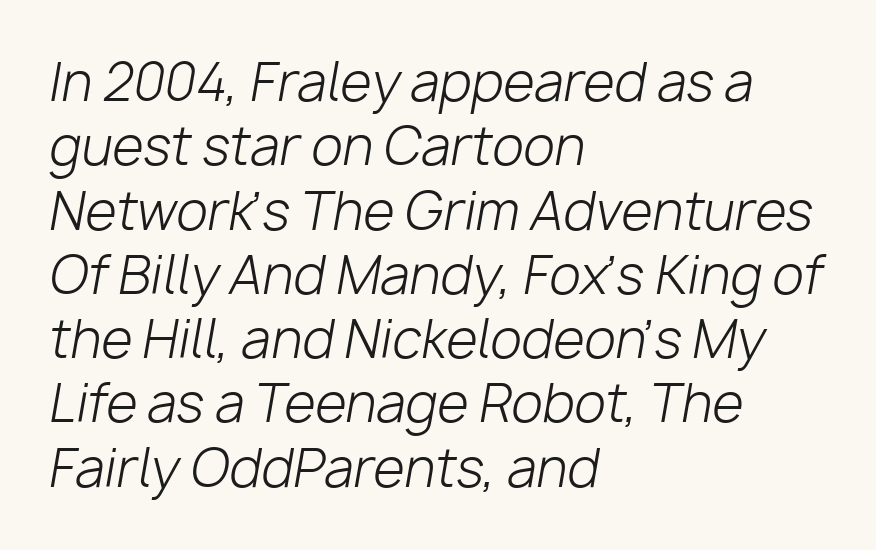
The typesetting does not lean heavy: it is not bold. A typesetter would call this proportional, since set widths differ per character. These lines sit exactly where default settings would place them. Underline: absent.
